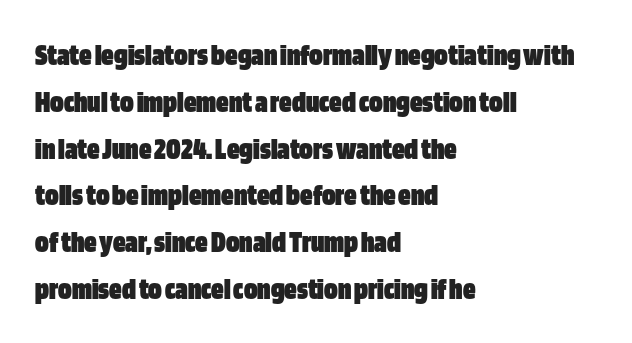
{"serif": "no", "italic": "no", "bold": "yes", "weight": "heavy", "width": "condensed", "stroke_contrast": "low", "x_height": "large", "monospaced": "no", "underline": "no", "align": "left", "line_spacing": "normal", "line_spacing_ratio": 1.51, "letter_spacing": "normal", "letter_spacing_em": 0.0, "glyph_px": 31}
